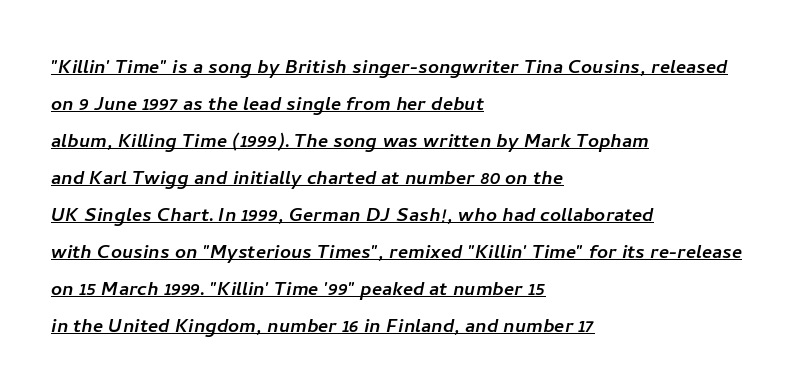
A typographer would call this underscored text. The setting favours the left margin, as ordinary paragraphs usually do. The leading is moderate, giving the passage an even texture. These lines keep a tight, regular rhythm from letter to letter.
